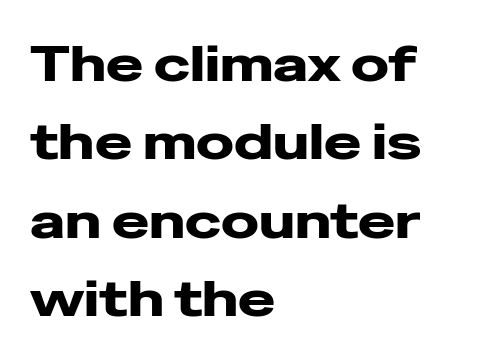
The image shows 50 px heavy, wide sans-serif type, upright; set left-aligned, normal line spacing (1.57x), normal letter spacing, not underlined; low stroke contrast and a medium x-height.
